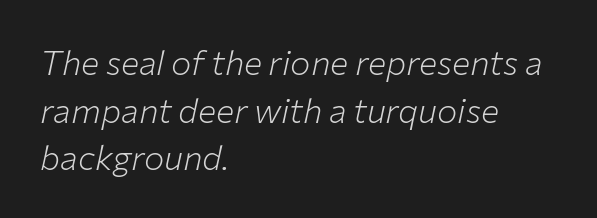
Q: Is the text bold? A: No.
Q: Is the text italic (slanted)? A: Yes, it leans right by about 12 degrees.
Q: Is the text underlined? A: No.
Q: How is the paragraph aligned? A: Left-aligned.
Q: Is the spacing between letters normal or unusually wide? A: Normal.
Q: Is the spacing between lines tight, normal or loose? A: Normal.
Q: Width (condensed, normal, or wide)? A: Normal.
Q: Stroke contrast? A: Low.
Q: x-height? A: Medium.
Q: Monospaced? A: No.
